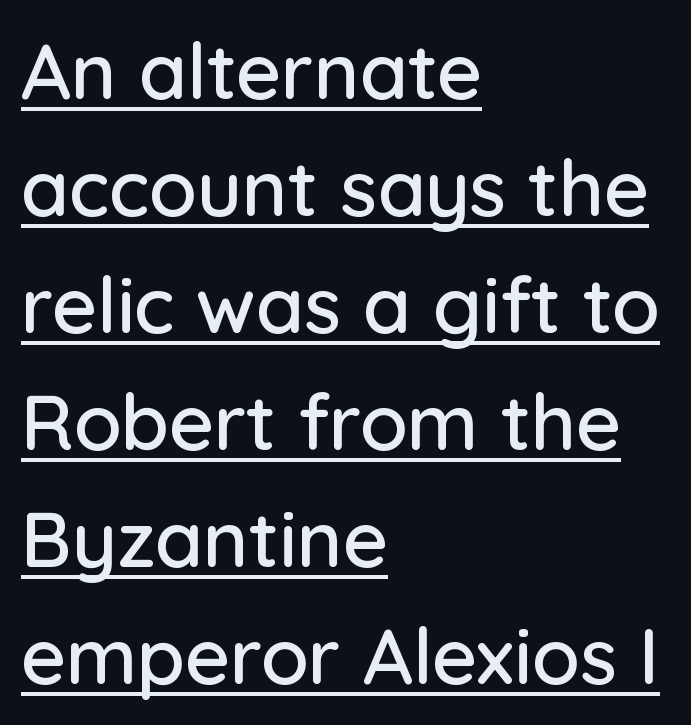
Q: Is the text italic (slanted)? A: No, it is upright.
Q: Is the typeface a serif or a sans-serif typeface? A: Sans-serif.
Q: Is the text underlined? A: Yes.
Q: How is the paragraph aligned? A: Left-aligned.
Q: Is the spacing between letters normal or unusually wide? A: Normal.
Q: Is the spacing between lines tight, normal or loose? A: Normal.
Q: Width (condensed, normal, or wide)? A: Normal.
Q: Stroke contrast? A: Low.
Q: x-height? A: Medium.
Q: Monospaced? A: No.
